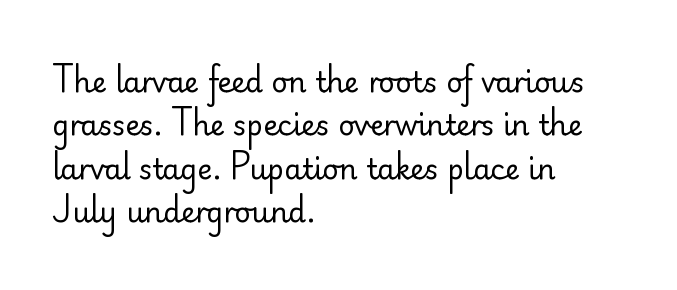
{"serif": "no", "italic": "no", "bold": "no", "weight": "regular", "width": "normal", "stroke_contrast": "low", "x_height": "small", "monospaced": "no", "underline": "no", "align": "left", "line_spacing": "normal", "line_spacing_ratio": 1.55, "letter_spacing": "normal", "letter_spacing_em": 0.0, "glyph_px": 28}
